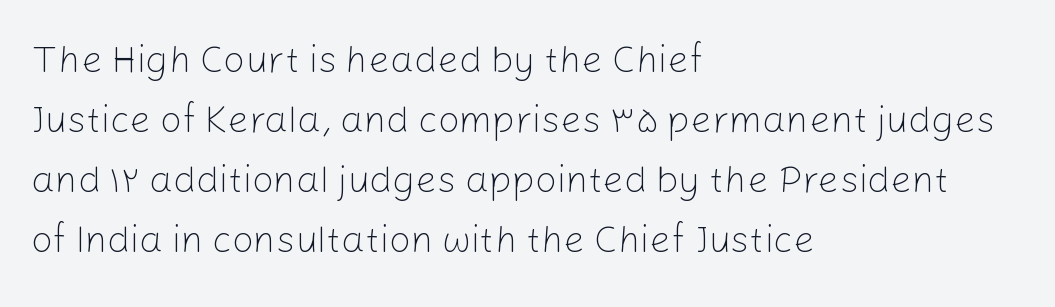
Plain, unruled lines of type. Serif or sans? Sans — the stroke terminals are bare. You could not count columns in this text — the font is proportionally spaced. The line-height multiplier appears to be the usual default.
